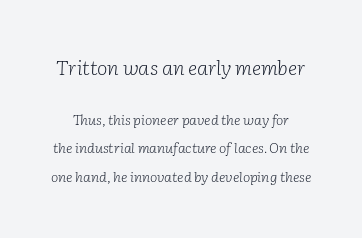
The image shows 20 px text type, italic (leaning right); set loose line spacing (2.04x), normal letter spacing, not underlined; the first (top) block is 1.43x larger.
